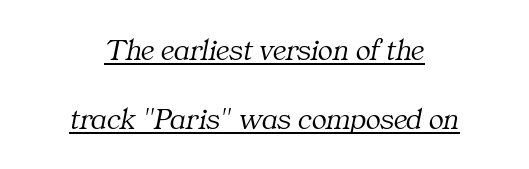
The image shows 31 px light serif type, italic (leaning right); set centered, loose line spacing (2.22x), normal letter spacing, underlined; medium stroke contrast and a medium x-height.
